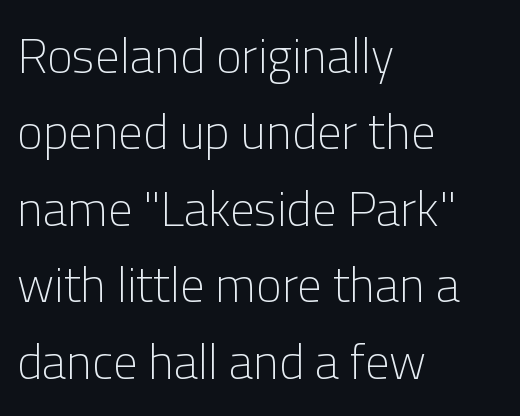
Left-aligned paragraph, ragged on the right. Check where the strokes stop: nothing finishes them off — pure sans. The face used here is proportionally spaced, like ordinary book or web type. Unmarked baselines from the first word to the last. The weight would be labelled regular, book, light, or lighter still. Italic: no, the glyphs are upright roman.
